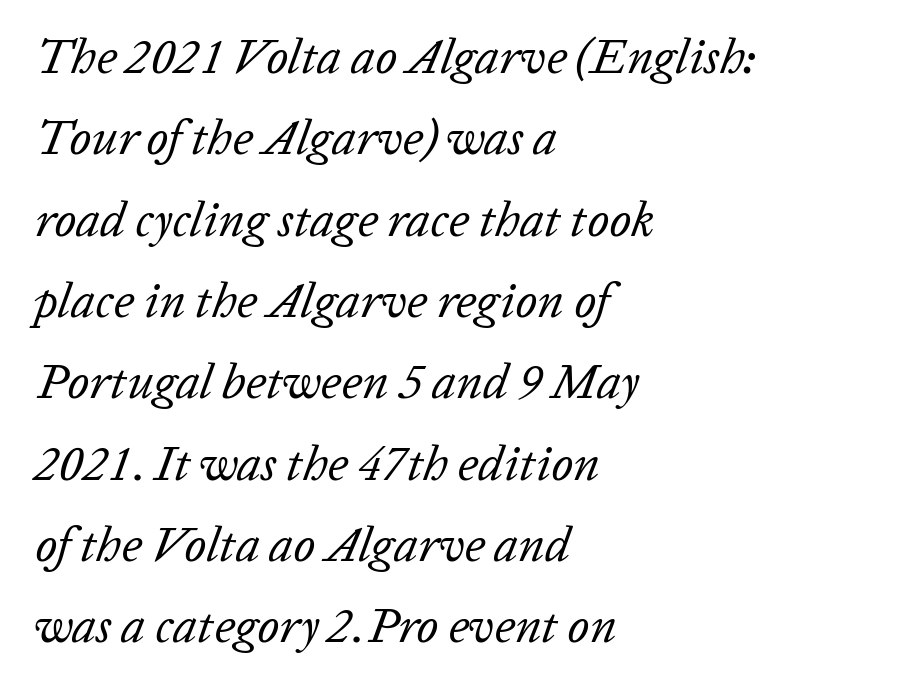
{"italic": "yes", "lean": "right", "slant_degrees": 20, "bold": "no", "weight": "regular", "width": "normal", "stroke_contrast": "low", "x_height": "medium", "monospaced": "no", "underline": "no", "align": "left", "line_spacing": "normal", "line_spacing_ratio": 1.66, "letter_spacing": "normal", "letter_spacing_em": 0.0, "glyph_px": 49}
